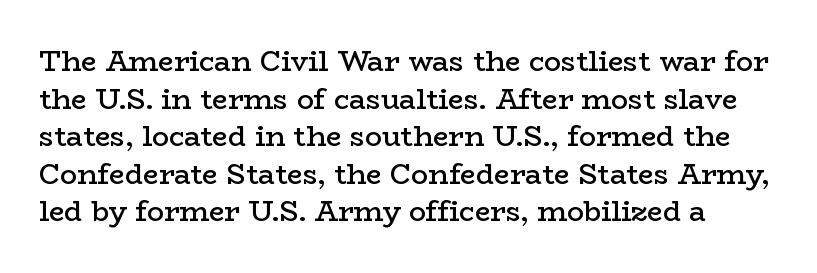
Q: Is the text bold? A: Semi-bold.
Q: Is the text italic (slanted)? A: No, it is upright.
Q: Is the typeface a serif or a sans-serif typeface? A: Serif.
Q: Is the text underlined? A: No.
Q: Is the spacing between letters normal or unusually wide? A: Normal.
Q: Is the spacing between lines tight, normal or loose? A: Normal.
Q: Width (condensed, normal, or wide)? A: Wide.
Q: Stroke contrast? A: Low.
Q: x-height? A: Medium.
Q: Monospaced? A: No.
